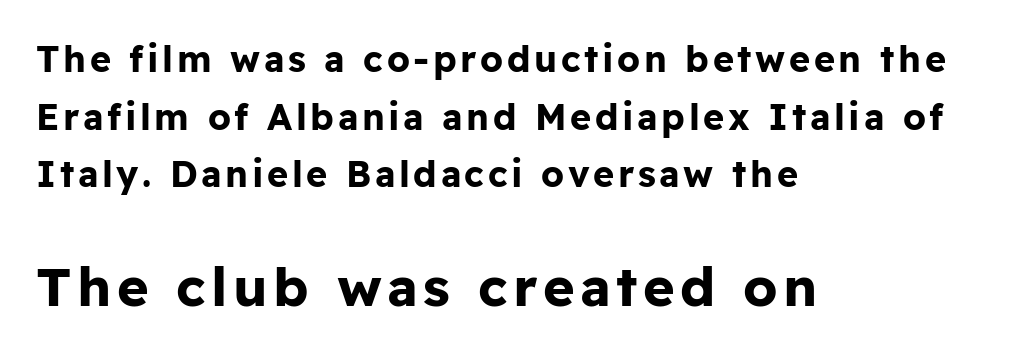
Q: Is the text bold? A: Yes.
Q: Is the text italic (slanted)? A: No, it is upright.
Q: Is the typeface a serif or a sans-serif typeface? A: Sans-serif.
Q: Is the text underlined? A: No.
Q: How is the paragraph aligned? A: Left-aligned.
Q: Is the spacing between lines tight, normal or loose? A: Normal.
Q: Which block of text is set in a larger size, the first (top) or the second (bottom)? A: The second (bottom) one.
Q: Width (condensed, normal, or wide)? A: Normal.
Q: Stroke contrast? A: Low.
Q: x-height? A: Medium.
Q: Monospaced? A: No.
